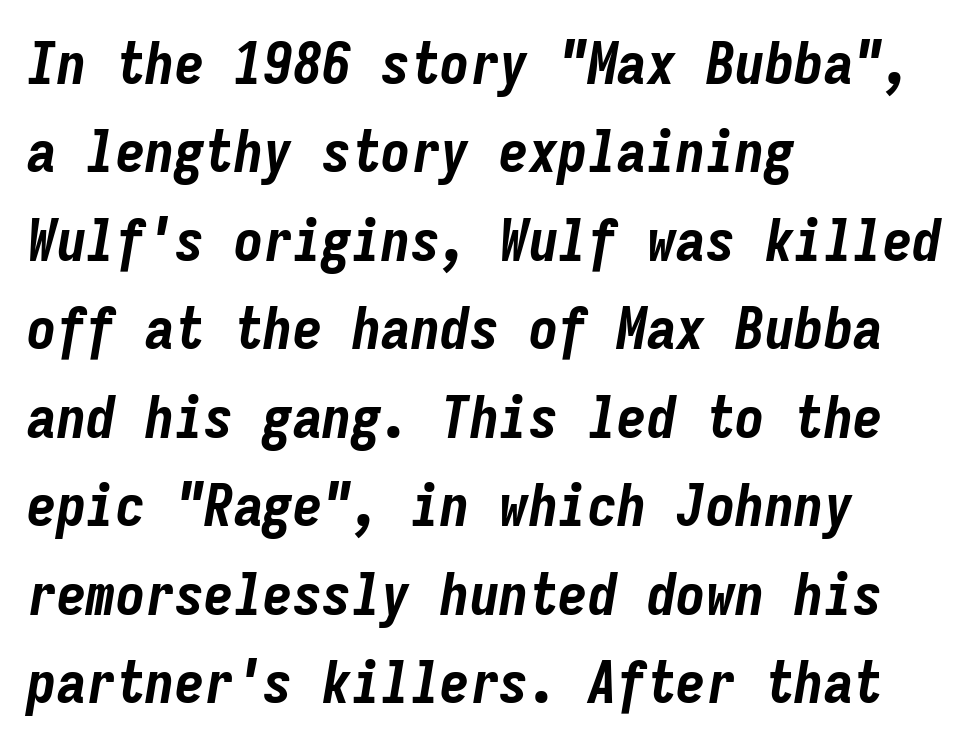
The image shows 59 px bold, condensed type, italic (leaning right), monospaced; set left-aligned, normal line spacing (1.5x), normal letter spacing, not underlined; low stroke contrast and a medium x-height.
